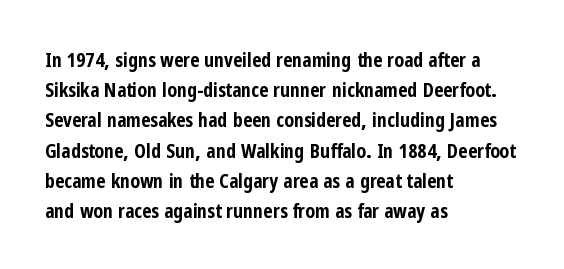
{"italic": "no", "bold": "yes", "underline": "no", "align": "left", "line_spacing": "normal", "line_spacing_ratio": 1.51, "letter_spacing": "normal", "letter_spacing_em": 0.0, "glyph_px": 20}
